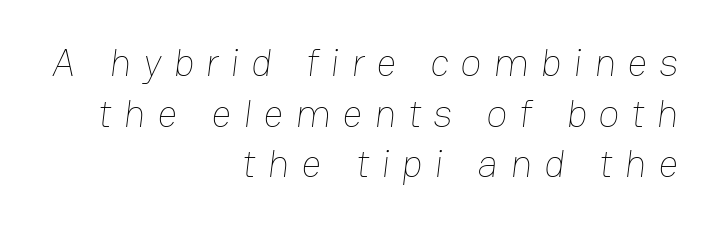
The image shows 39 px thin type; set right-aligned, normal line spacing (1.3x), unusually wide letter spacing (+0.3 em), not underlined; low stroke contrast and a medium x-height.
